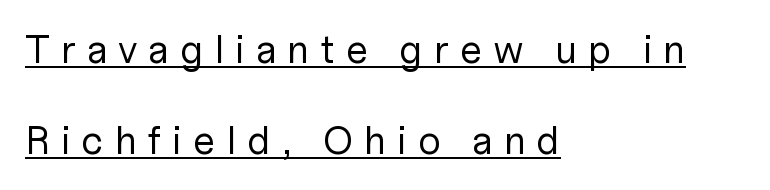
Q: Is the text bold? A: No.
Q: Is the text italic (slanted)? A: No, it is upright.
Q: Is the typeface a serif or a sans-serif typeface? A: Sans-serif.
Q: Is the text underlined? A: Yes.
Q: How is the paragraph aligned? A: Left-aligned.
Q: Is the spacing between letters normal or unusually wide? A: Unusually wide.
Q: Is the spacing between lines tight, normal or loose? A: Loose.
Q: Width (condensed, normal, or wide)? A: Normal.
Q: Stroke contrast? A: Low.
Q: x-height? A: Medium.
Q: Monospaced? A: No.
